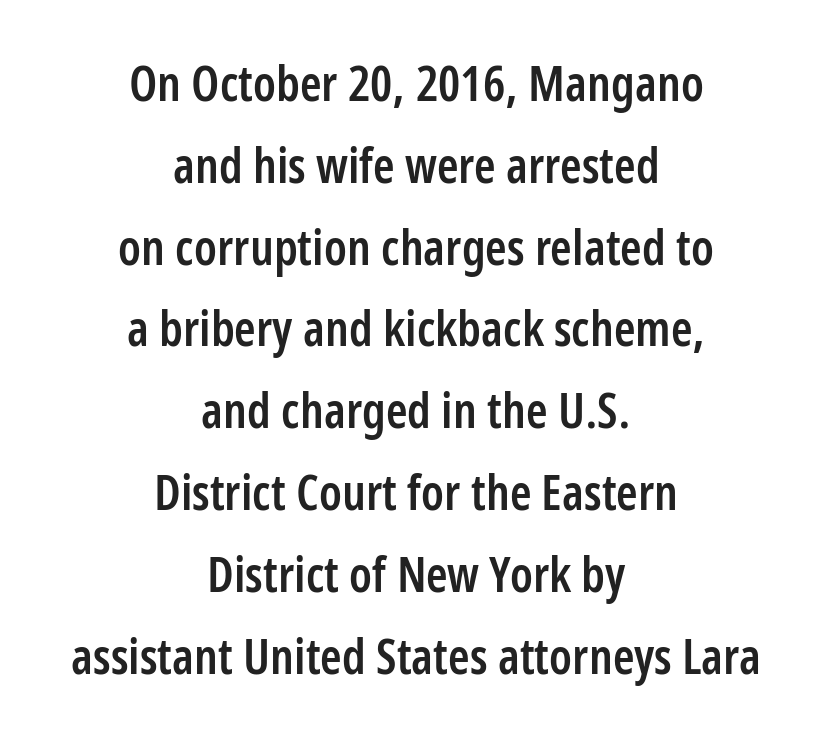
{"serif": "no", "italic": "no", "bold": "semi", "weight": "semibold", "width": "condensed", "stroke_contrast": "low", "x_height": "medium", "monospaced": "no", "underline": "no", "align": "center", "line_spacing": "normal", "line_spacing_ratio": 1.67, "letter_spacing": "normal", "letter_spacing_em": 0.0, "glyph_px": 49}
